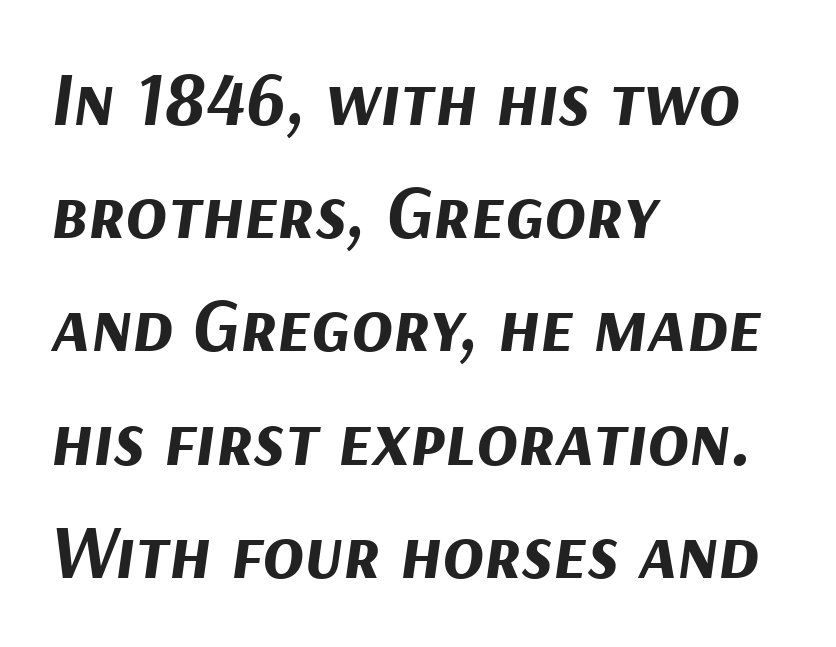
Q: Is the text bold? A: Yes.
Q: Is the text italic (slanted)? A: Yes, it leans right by about 9 degrees.
Q: Is the text underlined? A: No.
Q: How is the paragraph aligned? A: Left-aligned.
Q: Is the spacing between letters normal or unusually wide? A: Normal.
Q: Is the spacing between lines tight, normal or loose? A: Normal.
Q: Width (condensed, normal, or wide)? A: Normal.
Q: Stroke contrast? A: Medium.
Q: x-height? A: Medium.
Q: Monospaced? A: No.
